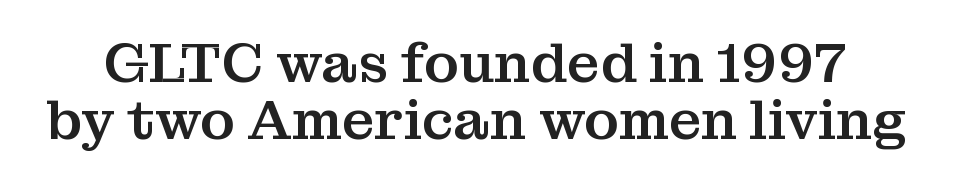
The image shows 56 px serif type, upright; set tight line spacing (1.01x), normal letter spacing, not underlined; medium stroke contrast and a medium x-height.
